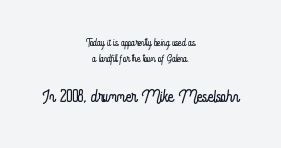
{"bold": "no", "underline": "no", "align": "center", "line_spacing": "tight", "line_spacing_ratio": 1.11, "letter_spacing": "normal", "letter_spacing_em": 0.0, "larger_block": "second", "size_ratio": 1.71, "glyph_px": 24}
